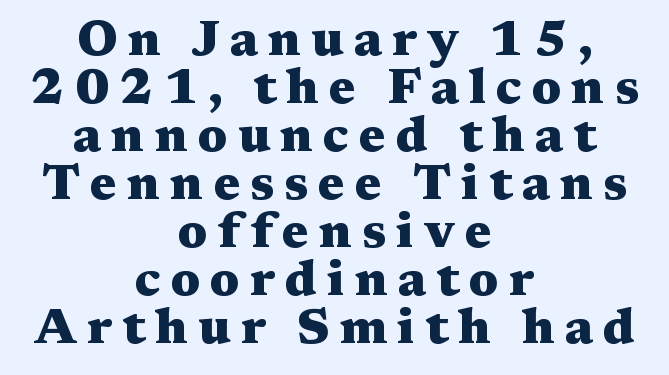
The image shows 50 px heavy, wide serif type, upright; set centered, tight line spacing (0.96x), unusually wide letter spacing (+0.2 em), not underlined; medium stroke contrast and a medium x-height.
